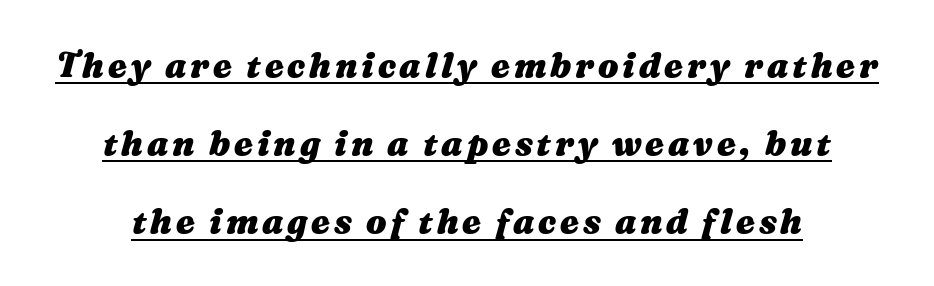
Q: Is the text bold? A: Yes.
Q: Is the text italic (slanted)? A: Yes, it leans right by about 16 degrees.
Q: Is the text underlined? A: Yes.
Q: Is the spacing between lines tight, normal or loose? A: Loose.
Q: Width (condensed, normal, or wide)? A: Wide.
Q: Stroke contrast? A: Medium.
Q: x-height? A: Medium.
Q: Monospaced? A: No.
